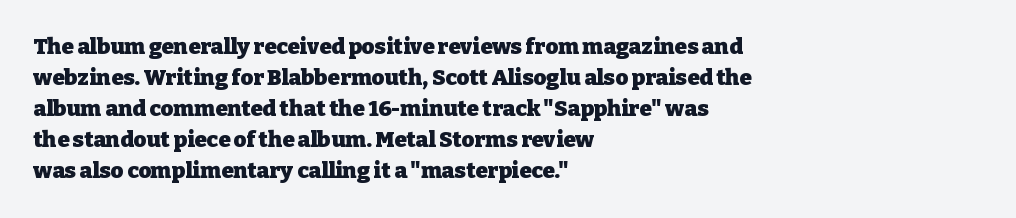
Q: Is the text bold? A: Yes.
Q: Is the text italic (slanted)? A: No, it is upright.
Q: Is the text underlined? A: No.
Q: How is the paragraph aligned? A: Left-aligned.
Q: Is the spacing between letters normal or unusually wide? A: Normal.
Q: Is the spacing between lines tight, normal or loose? A: Normal.
